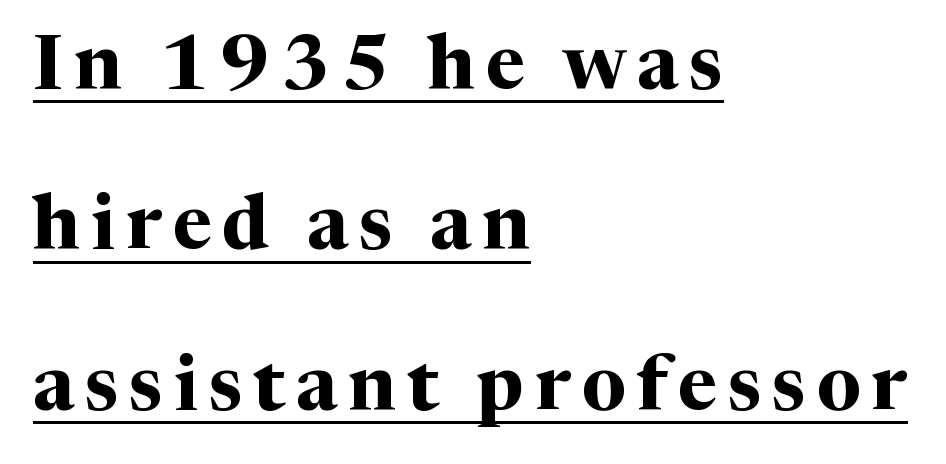
Every character sits straight up, as roman type does. A continuous stroke trails under the words, as in a hyperlink. The text was rendered using a seriffed face with decorative stroke endings. Leading: increased. Proportional: the letters do not fall into vertical columns. Typographic density is high because the face is bold.
